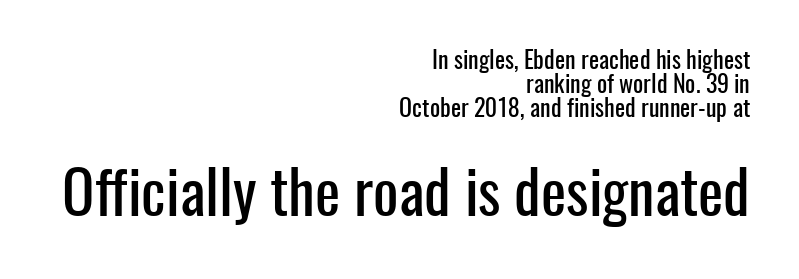
The specimen reads as upright at a glance. Quick note: underline off. The rendering keeps characters at their native spacing. Notice how the passage keeps a crisp vertical edge on the right only. The passage shown stacks its lines with hardly any gap.
